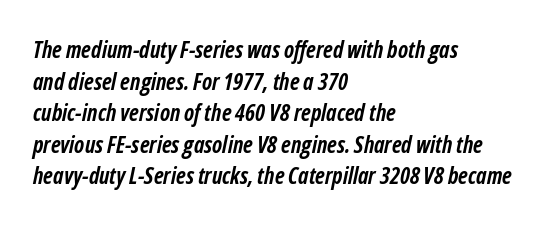
The lines are quadded left. A clean baseline with only descenders dipping below it. Compared with typical body copy, the letter spacing here is the same. Italic? Definitely — the glyphs are oblique. This block has exactly the height ordinary leading produces.
